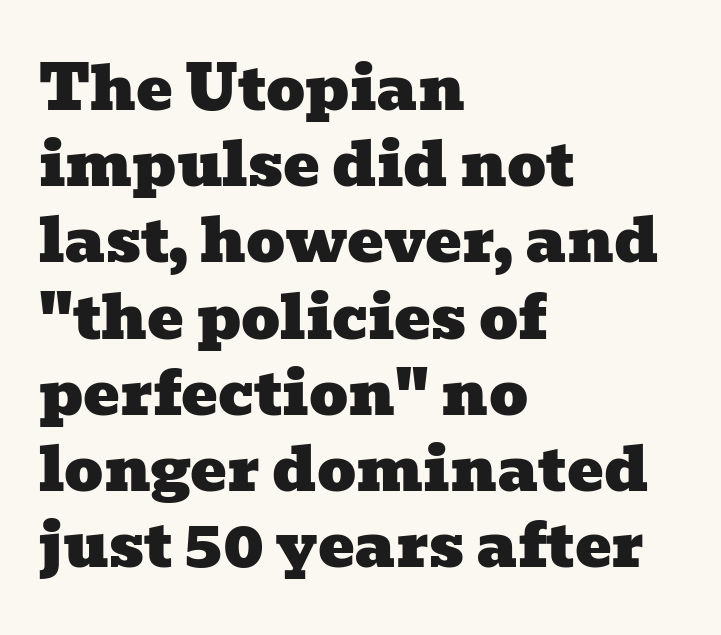
Short and long lines alike share a common starting point at left. The baseline area is clear. The face used here is seriffed, in the tradition of book romans. Is there much room between lines? A standard amount, neither cramped nor airy. Here the glyphs are tracked normally, forming tight word shapes.
